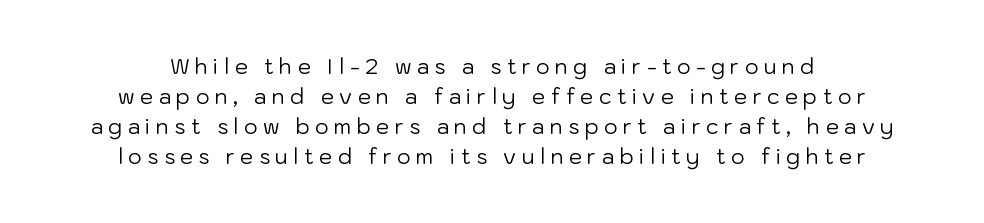
Q: Is the text bold? A: No.
Q: Is the text italic (slanted)? A: No, it is upright.
Q: Is the text underlined? A: No.
Q: How is the paragraph aligned? A: Centered.
Q: Is the spacing between letters normal or unusually wide? A: Unusually wide.
Q: Is the spacing between lines tight, normal or loose? A: Normal.
